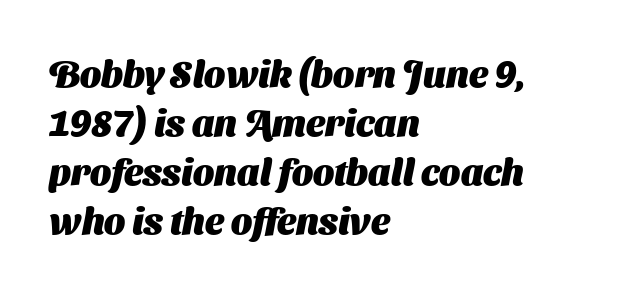
Q: Is the text bold? A: Yes.
Q: Is the typeface a serif or a sans-serif typeface? A: Sans-serif.
Q: Is the text underlined? A: No.
Q: How is the paragraph aligned? A: Left-aligned.
Q: Is the spacing between letters normal or unusually wide? A: Normal.
Q: Is the spacing between lines tight, normal or loose? A: Normal.
Q: Width (condensed, normal, or wide)? A: Normal.
Q: Stroke contrast? A: Medium.
Q: x-height? A: Medium.
Q: Monospaced? A: No.
